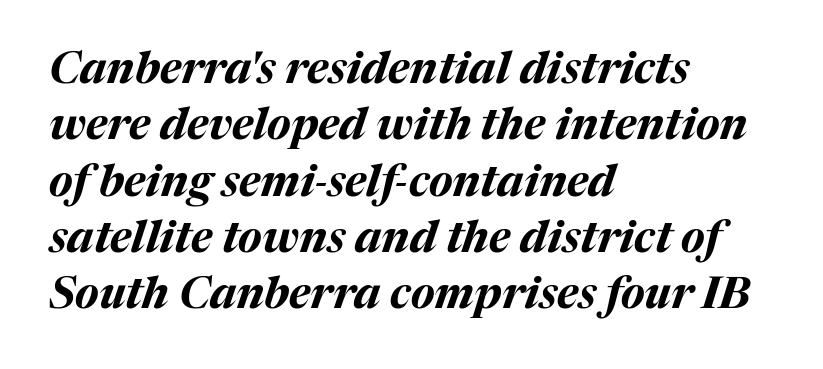
Q: Is the text bold? A: Yes.
Q: Is the text italic (slanted)? A: Yes, it leans right by about 17 degrees.
Q: Is the text underlined? A: No.
Q: How is the paragraph aligned? A: Left-aligned.
Q: Is the spacing between letters normal or unusually wide? A: Normal.
Q: Is the spacing between lines tight, normal or loose? A: Normal.
Q: Width (condensed, normal, or wide)? A: Normal.
Q: Stroke contrast? A: Medium.
Q: x-height? A: Medium.
Q: Monospaced? A: No.
